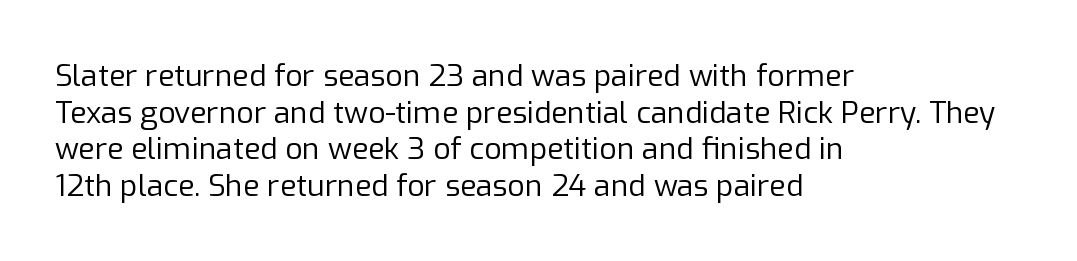
Q: Is the text bold? A: No.
Q: Is the text italic (slanted)? A: No, it is upright.
Q: Is the typeface a serif or a sans-serif typeface? A: Sans-serif.
Q: Is the text underlined? A: No.
Q: How is the paragraph aligned? A: Left-aligned.
Q: Is the spacing between letters normal or unusually wide? A: Normal.
Q: Width (condensed, normal, or wide)? A: Normal.
Q: Stroke contrast? A: Low.
Q: x-height? A: Medium.
Q: Monospaced? A: No.
